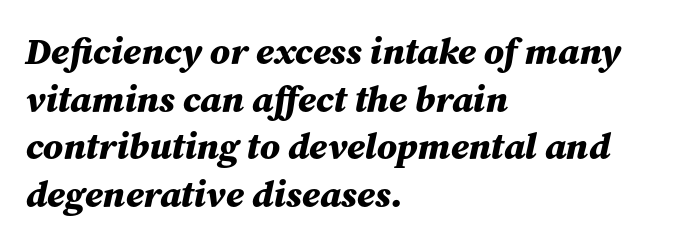
A clean baseline with only descenders dipping below it. The text carries the slant typical of an italic or oblique font. A typesetter would call this zero additional tracking. Set as a true bold cut, around the 700 mark. Each new line begins a customary step beneath the previous one. The face used here is proportionally spaced, like ordinary book or web type.
